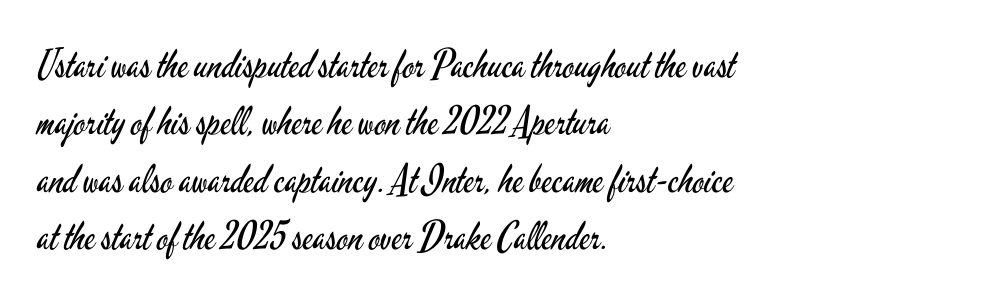
{"serif": "no", "bold": "no", "weight": "regular", "width": "condensed", "stroke_contrast": "low", "x_height": "small", "monospaced": "no", "underline": "no", "align": "left", "line_spacing": "normal", "line_spacing_ratio": 1.47, "letter_spacing": "normal", "letter_spacing_em": 0.0, "glyph_px": 39}
